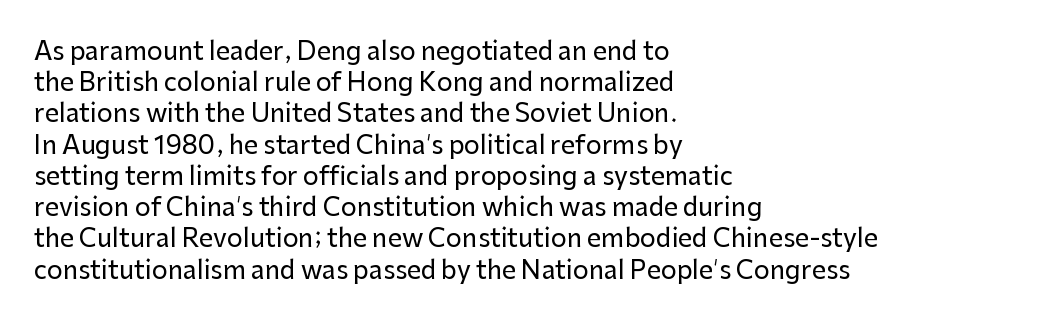
Q: Is the text italic (slanted)? A: No, it is upright.
Q: Is the text underlined? A: No.
Q: How is the paragraph aligned? A: Left-aligned.
Q: Is the spacing between letters normal or unusually wide? A: Normal.
Q: Is the spacing between lines tight, normal or loose? A: Normal.
